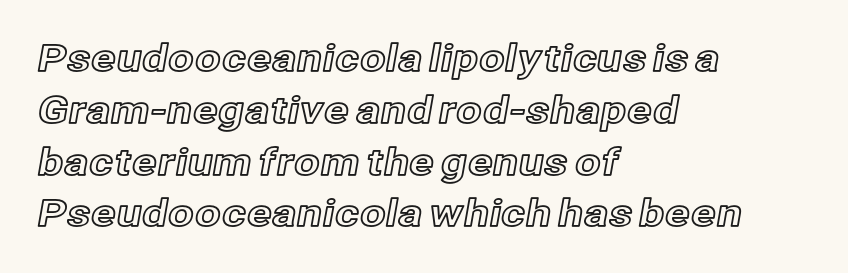
{"width": "normal", "x_height": "medium", "monospaced": "no", "underline": "no", "align": "left", "line_spacing": "normal", "line_spacing_ratio": 1.4, "letter_spacing": "normal", "letter_spacing_em": 0.0, "glyph_px": 37}
